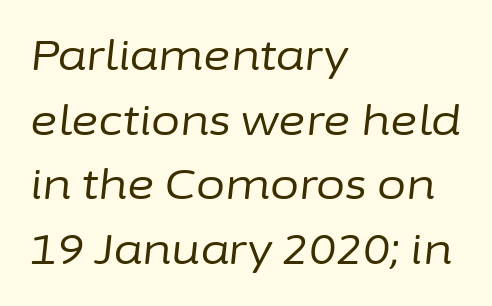
The image shows 42 px regular-weight type, italic (leaning right); set left-aligned, normal line spacing (1.54x), normal letter spacing, not underlined; low stroke contrast and a medium x-height.
